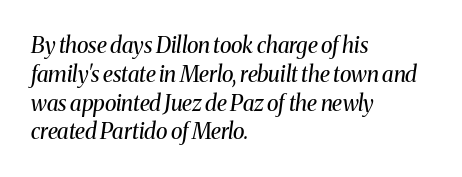
The image shows 22 px text type, italic (leaning right); set left-aligned, normal line spacing (1.31x), normal letter spacing, not underlined.
